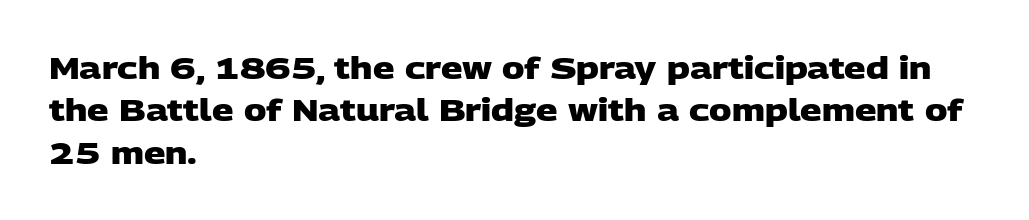
A student would call this left alignment; a typographer would say flush left, rag right. Unlike a traditional serif, this face leaves its strokes unadorned. How are the letters spaced? Ordinarily, with no added tracking. Regular leading. How heavy is the stroke? Heavy — this is a bold.
